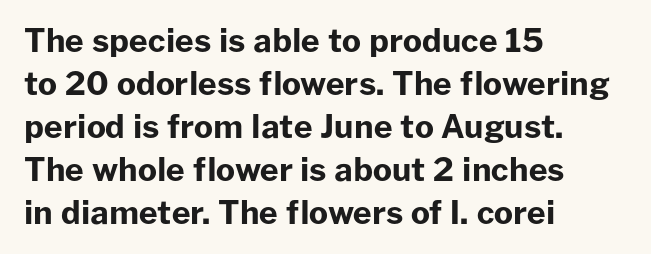
The image shows 32 px bold sans-serif type, upright; set left-aligned, normal line spacing (1.34x), normal letter spacing, not underlined; low stroke contrast and a medium x-height.
